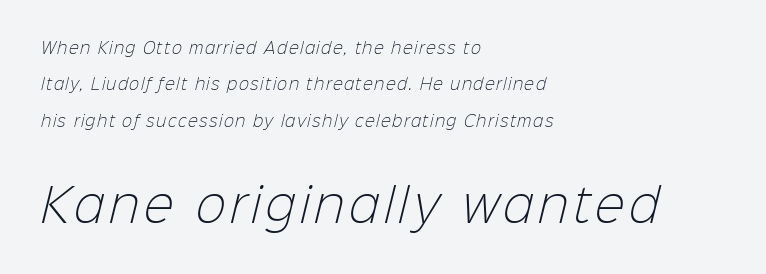
Note: smaller setting up top, larger setting below. The lines are spread far apart with generous leading. The words here are not underlined. These lines are rendered in a variable-pitch font.
